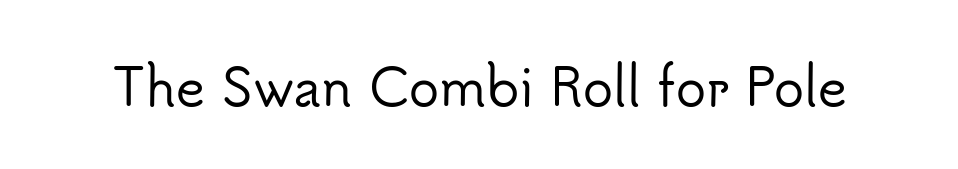
The image shows 50 px sans-serif type, upright; set normal letter spacing, not underlined; low stroke contrast and a small x-height.
